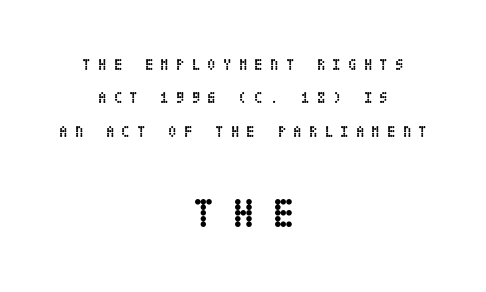
{"italic": "no", "bold": "yes", "weight": "semibold", "width": "condensed", "stroke_contrast": "low", "x_height": "large", "underline": "no", "align": "center", "line_spacing": "loose", "line_spacing_ratio": 2.09, "letter_spacing": "wide", "letter_spacing_em": 0.43, "larger_block": "second", "size_ratio": 2.56, "glyph_px": 41}
